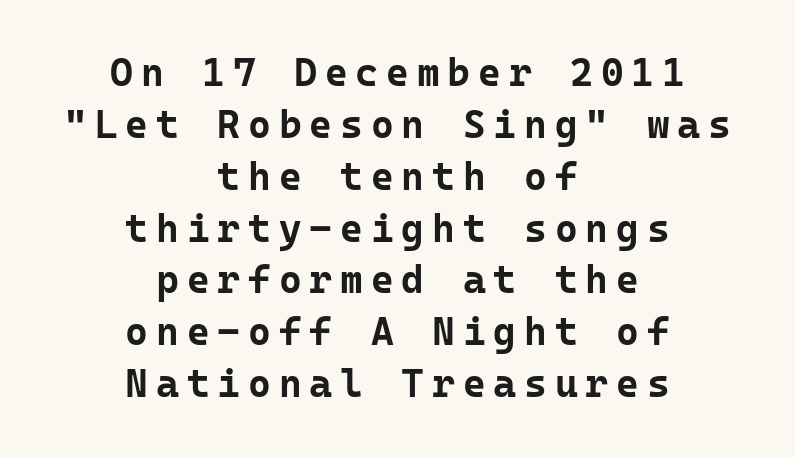
{"serif": "no", "italic": "no", "bold": "yes", "weight": "bold", "width": "normal", "stroke_contrast": "low", "x_height": "medium", "monospaced": "yes", "underline": "no", "align": "center", "line_spacing": "normal", "line_spacing_ratio": 1.33, "letter_spacing": "wide", "letter_spacing_em": 0.2, "glyph_px": 39}
